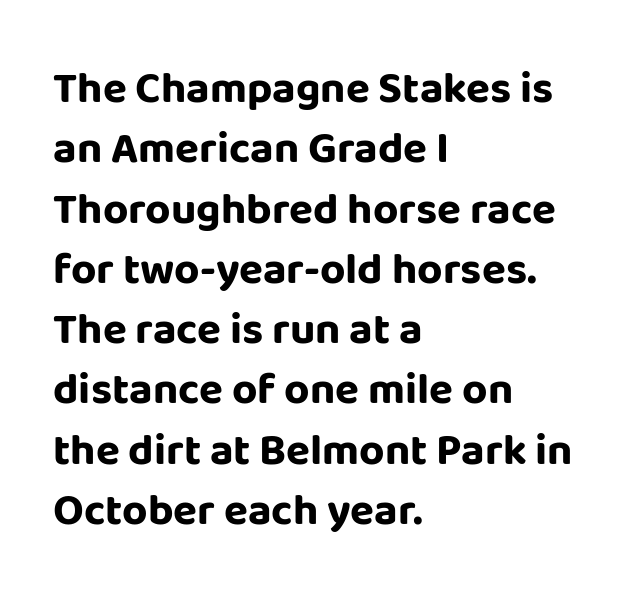
Lines of text with bare space underneath. Reading down the block, your eye returns to a fixed left position each line. The glyphs in this specimen are sans serif. A typesetter would mark this as roman, not italic. Is the type bold? Yes — the strokes are clearly thick and heavy. The letters advance in unequal steps, a hallmark of proportional type.
